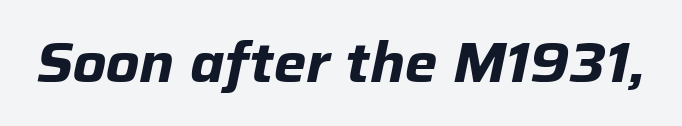
Q: Is the text bold? A: Yes.
Q: Is the text italic (slanted)? A: Yes, it leans right by about 12 degrees.
Q: Is the text underlined? A: No.
Q: Is the spacing between letters normal or unusually wide? A: Normal.
Q: Width (condensed, normal, or wide)? A: Normal.
Q: Stroke contrast? A: Low.
Q: x-height? A: Medium.
Q: Monospaced? A: No.
